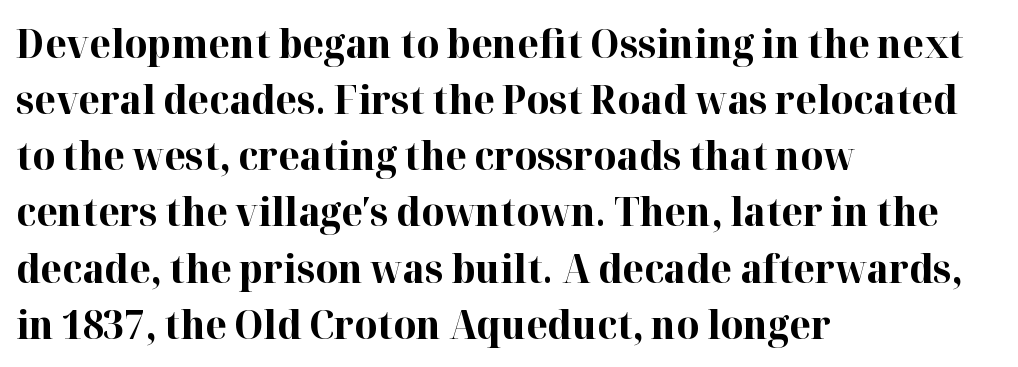
The baseline area is clear. Do the characters align in a grid? No, the font is proportional. The type family on display is of the serif kind. Rows of type keep a routine distance in the vertical direction. Line beginnings align vertically; line endings do not. Tracking here is standard; glyphs follow each other at the usual distance.
